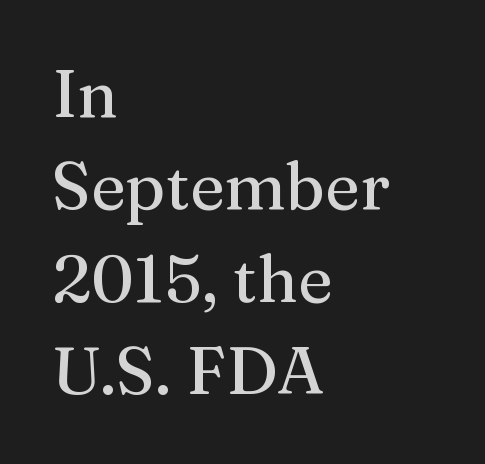
Q: Is the text italic (slanted)? A: No, it is upright.
Q: Is the typeface a serif or a sans-serif typeface? A: Serif.
Q: Is the text underlined? A: No.
Q: How is the paragraph aligned? A: Left-aligned.
Q: Is the spacing between letters normal or unusually wide? A: Normal.
Q: Is the spacing between lines tight, normal or loose? A: Normal.
Q: Width (condensed, normal, or wide)? A: Normal.
Q: Stroke contrast? A: Medium.
Q: x-height? A: Medium.
Q: Monospaced? A: No.
